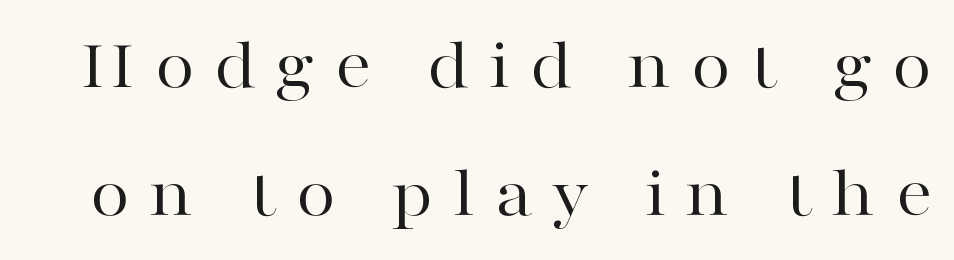
{"serif": "yes", "italic": "no", "bold": "no", "weight": "regular", "width": "wide", "stroke_contrast": "high", "x_height": "medium", "monospaced": "no", "underline": "no", "line_spacing_ratio": 1.75, "letter_spacing": "wide", "letter_spacing_em": 0.26, "glyph_px": 73}
